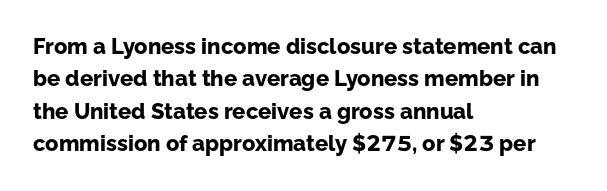
{"italic": "no", "bold": "yes", "underline": "no", "align": "left", "line_spacing": "normal", "line_spacing_ratio": 1.47, "letter_spacing": "normal", "letter_spacing_em": 0.0, "glyph_px": 22}
